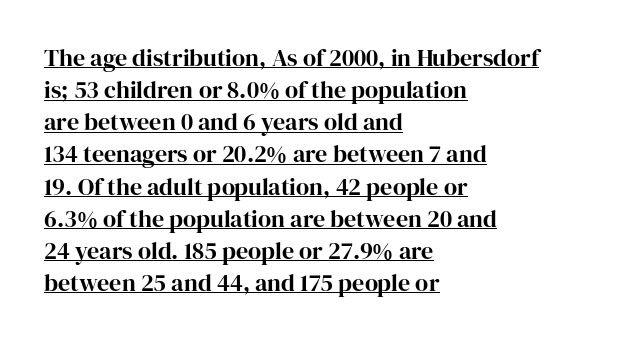
The image shows 24 px text type, upright; set left-aligned, normal line spacing (1.34x), normal letter spacing, underlined.
